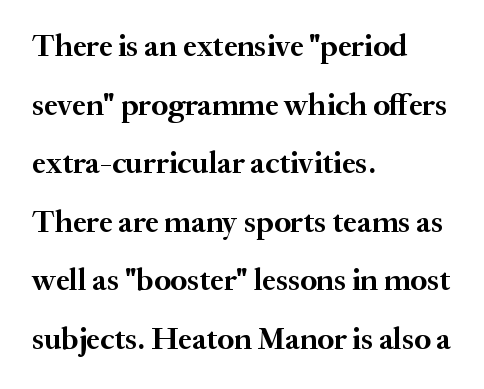
{"serif": "yes", "italic": "no", "bold": "yes", "weight": "semibold", "width": "normal", "stroke_contrast": "medium", "x_height": "small", "monospaced": "no", "underline": "no", "align": "left", "line_spacing_ratio": 1.89, "letter_spacing": "normal", "letter_spacing_em": 0.0, "glyph_px": 31}
